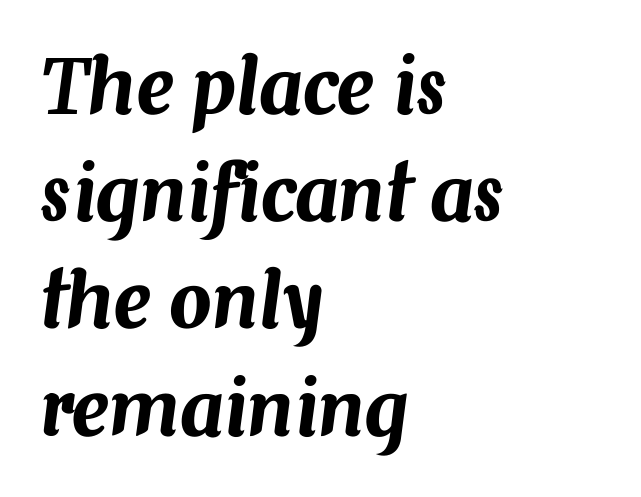
The specimen reads as italic at a glance. What stands out about the letter spacing? Nothing — it is the standard amount. Does the leading feel generous? No, just average. The typesetter chose a ragged-right arrangement here. Think of a printed novel: that variable character pitch is what you see here.
